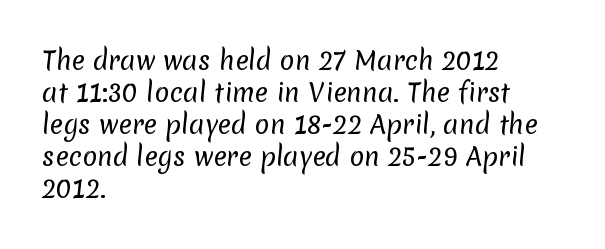
Q: Is the text bold? A: No.
Q: Is the text underlined? A: No.
Q: How is the paragraph aligned? A: Left-aligned.
Q: Is the spacing between letters normal or unusually wide? A: Normal.
Q: Is the spacing between lines tight, normal or loose? A: Normal.
